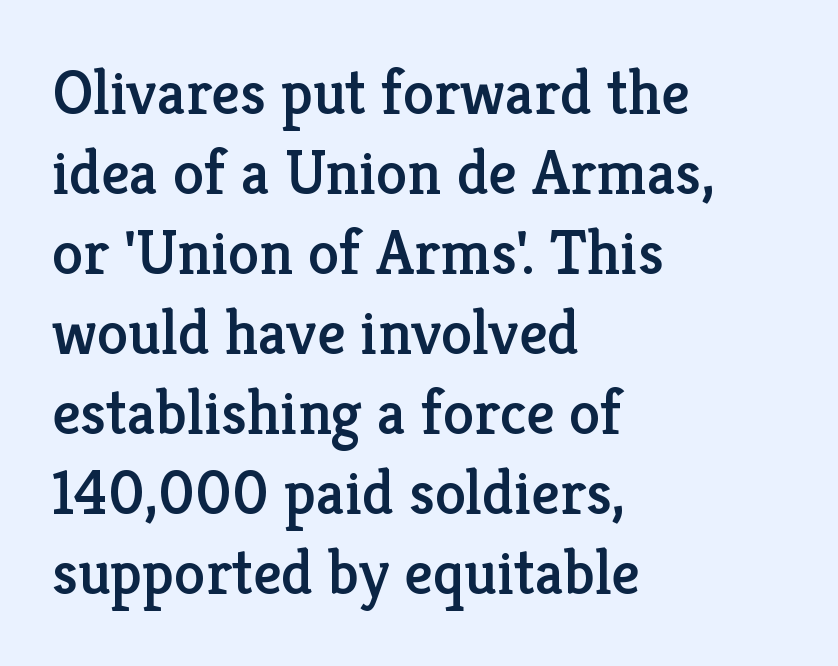
The image shows 63 px serif type, upright; set left-aligned, normal line spacing (1.27x), normal letter spacing, not underlined; low stroke contrast and a medium x-height.
